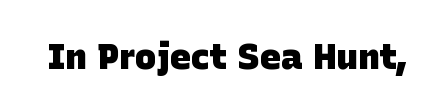
{"serif": "no", "bold": "yes", "weight": "heavy", "width": "normal", "stroke_contrast": "low", "x_height": "large", "monospaced": "no", "underline": "no", "letter_spacing": "normal", "letter_spacing_em": 0.0, "glyph_px": 36}
